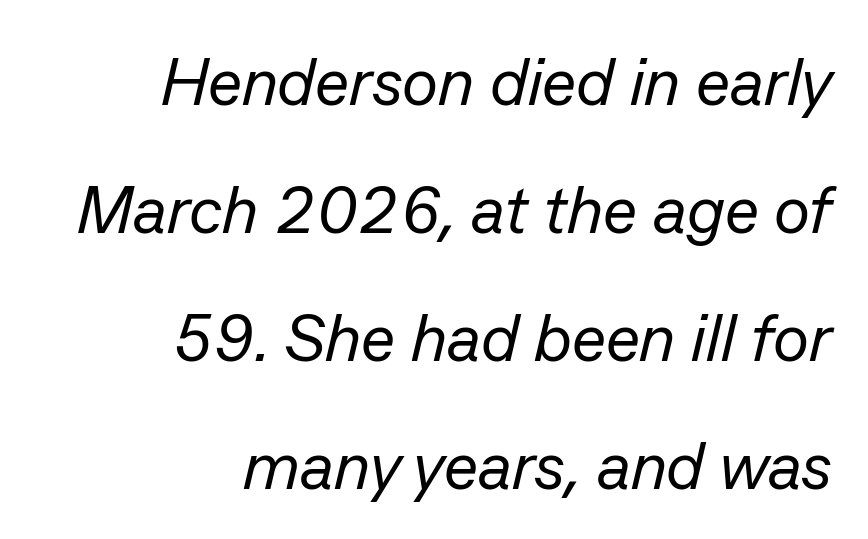
Q: Is the text bold? A: No.
Q: Is the text italic (slanted)? A: Yes, it leans right by about 13 degrees.
Q: Is the text underlined? A: No.
Q: How is the paragraph aligned? A: Right-aligned.
Q: Is the spacing between letters normal or unusually wide? A: Normal.
Q: Is the spacing between lines tight, normal or loose? A: Loose.
Q: Width (condensed, normal, or wide)? A: Normal.
Q: Stroke contrast? A: Low.
Q: x-height? A: Medium.
Q: Monospaced? A: No.
